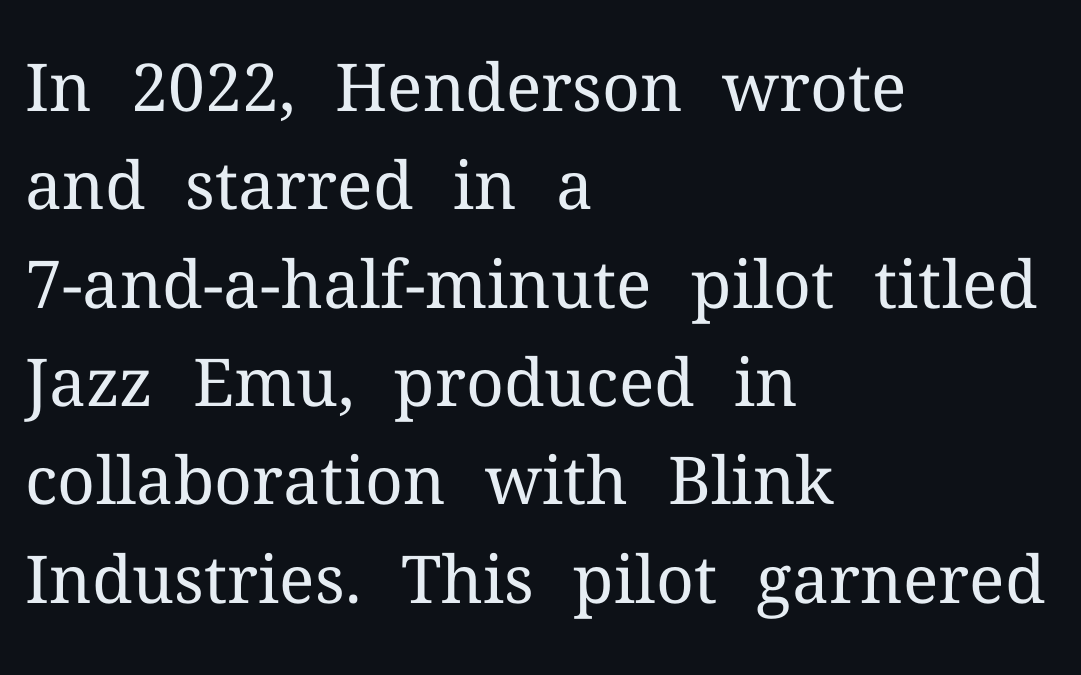
Q: Is the text bold? A: No.
Q: Is the text italic (slanted)? A: No, it is upright.
Q: Is the typeface a serif or a sans-serif typeface? A: Serif.
Q: Is the text underlined? A: No.
Q: How is the paragraph aligned? A: Left-aligned.
Q: Is the spacing between letters normal or unusually wide? A: Normal.
Q: Is the spacing between lines tight, normal or loose? A: Normal.
Q: Width (condensed, normal, or wide)? A: Normal.
Q: Stroke contrast? A: Medium.
Q: x-height? A: Medium.
Q: Monospaced? A: No.
